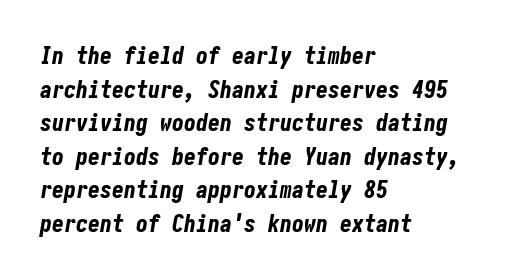
Q: Is the text bold? A: Yes.
Q: Is the text italic (slanted)? A: Yes, it leans right by about 10 degrees.
Q: Is the text underlined? A: No.
Q: How is the paragraph aligned? A: Left-aligned.
Q: Is the spacing between letters normal or unusually wide? A: Normal.
Q: Is the spacing between lines tight, normal or loose? A: Normal.
